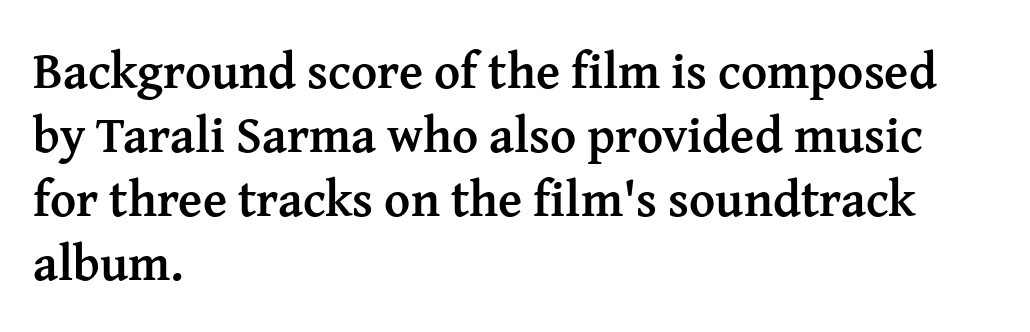
The image shows 50 px semibold serif type, upright; set left-aligned, normal line spacing (1.28x), normal letter spacing, not underlined; medium stroke contrast and a medium x-height.
